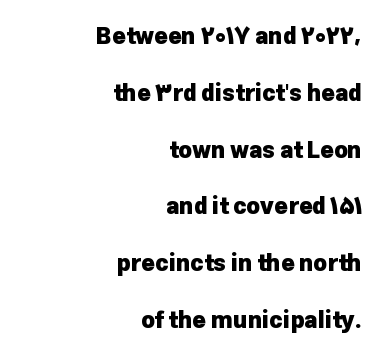
Quick note: not italic, upright. What stands out about the letter spacing? Nothing — it is the standard amount. How heavy is the stroke? Heavy — this is a bold. Leading is clearly above the norm, producing a sparse column.
